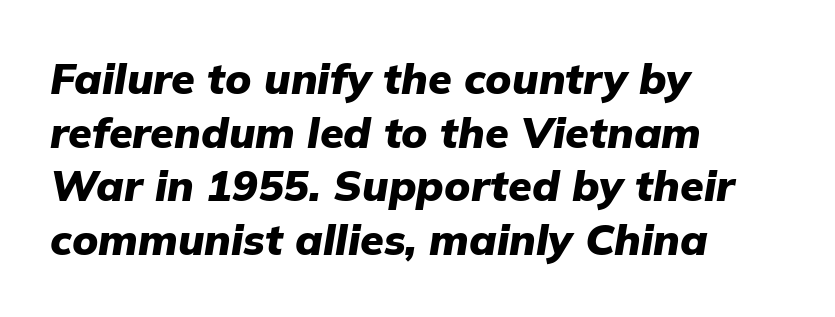
{"italic": "yes", "lean": "right", "slant_degrees": 9, "bold": "yes", "weight": "heavy", "width": "normal", "stroke_contrast": "low", "x_height": "medium", "monospaced": "no", "underline": "no", "align": "left", "line_spacing": "normal", "line_spacing_ratio": 1.25, "letter_spacing": "normal", "letter_spacing_em": 0.0, "glyph_px": 43}
